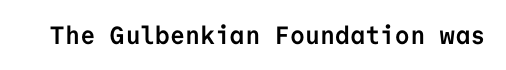
Underlining? Definitely not there. Strong, thick strokes mark this as bold type. This sample uses an upright cut, with every glyph sitting square on the baseline. A typesetter would call this zero additional tracking.
